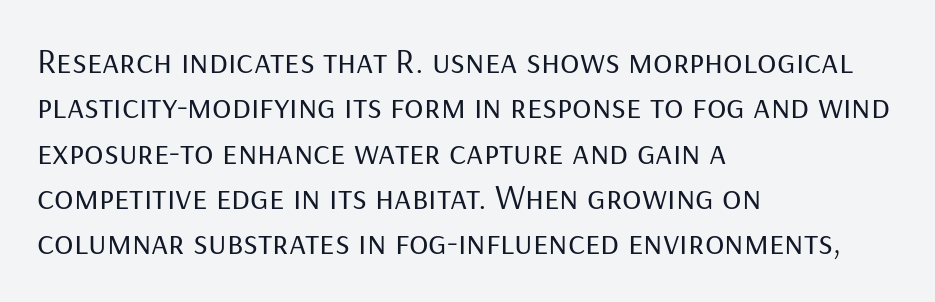
Does the type have serifs? No, each stem ends abruptly. Characters remain perfectly vertical along every line. Words appear dense and cohesive because spacing is normal. Think of a printed novel: that variable character pitch is what you see here. Leading: standard. Words float on clear page, feet unadorned.
